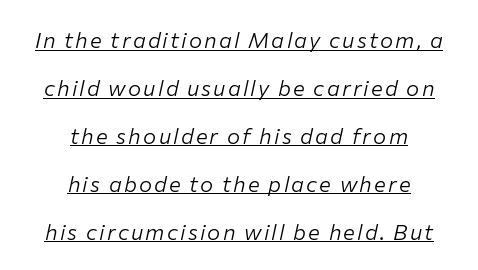
Q: Is the text bold? A: No.
Q: Is the text italic (slanted)? A: Yes, it leans right by about 12 degrees.
Q: Is the text underlined? A: Yes.
Q: How is the paragraph aligned? A: Centered.
Q: Is the spacing between lines tight, normal or loose? A: Loose.
